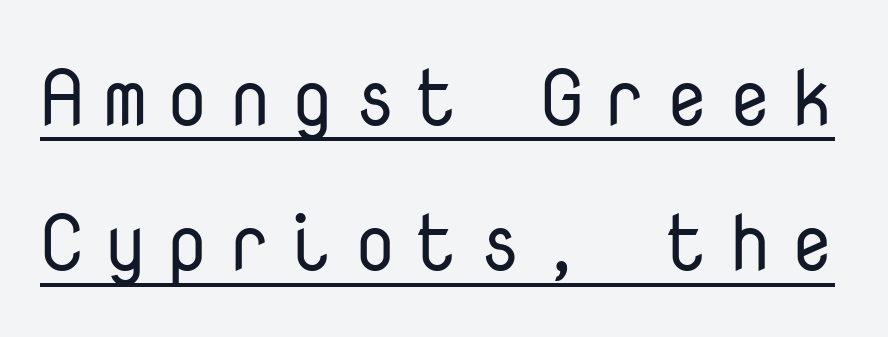
The image shows 79 px regular-weight sans-serif type, upright, monospaced; set line spacing 1.84x, unusually wide letter spacing (+0.23 em), underlined; low stroke contrast and a medium x-height.
